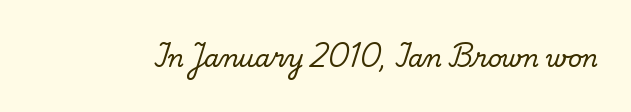
Observe the ordinary spacing: letters are neighbours, not strangers. Underline: absent.
